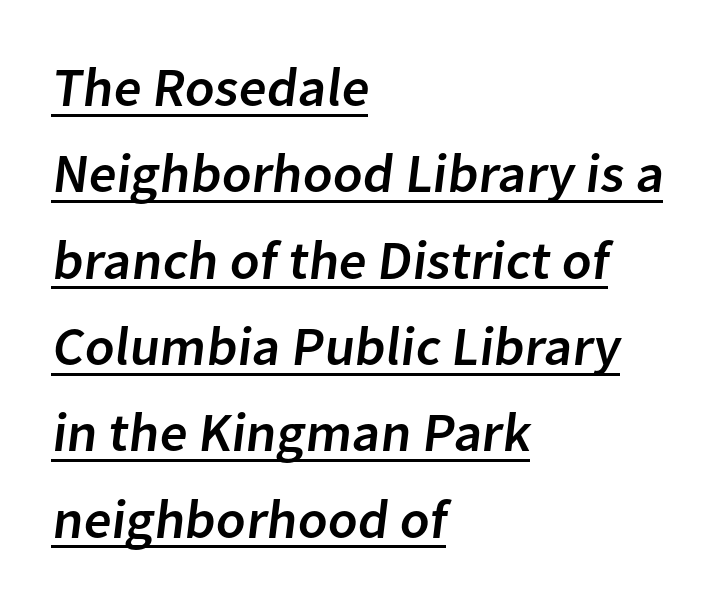
The image shows 55 px sans-serif type; set left-aligned, normal line spacing (1.57x), normal letter spacing, underlined; low stroke contrast and a medium x-height.
